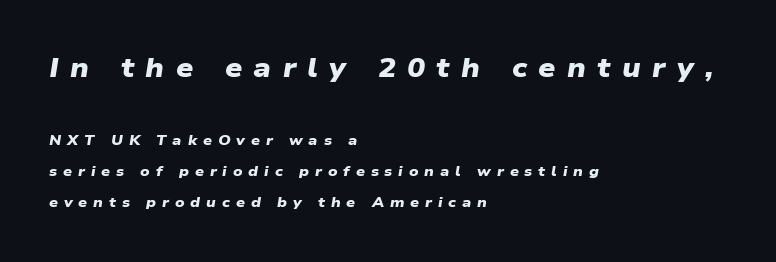
The image shows 27 px bold type; set left-aligned, loose line spacing (2.21x), unusually wide letter spacing (+0.42 em), not underlined; the first (top) block is 1.93x larger.
